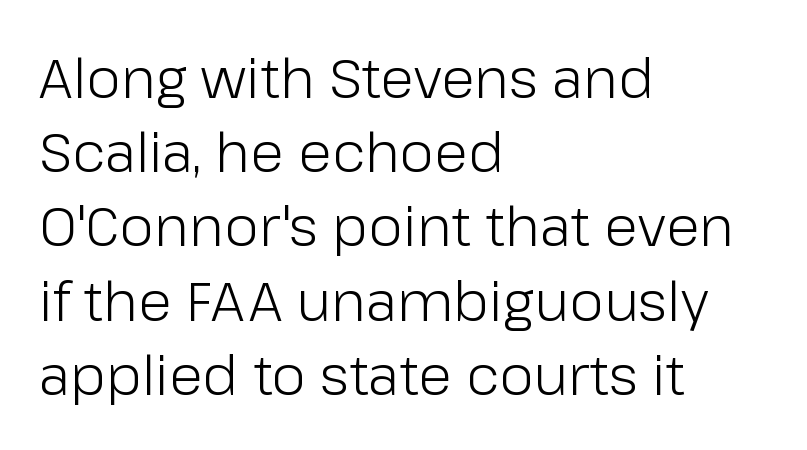
The image shows 55 px light sans-serif type, upright; set left-aligned, normal line spacing (1.35x), normal letter spacing, not underlined; low stroke contrast and a medium x-height.
